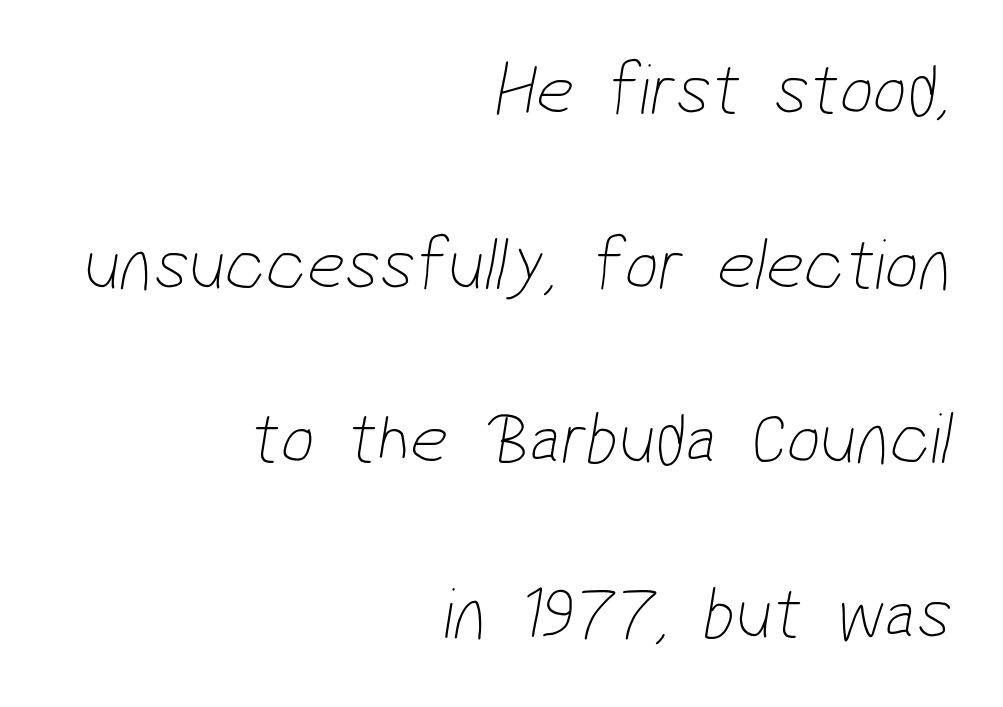
{"serif": "no", "bold": "no", "weight": "thin", "width": "condensed", "stroke_contrast": "low", "x_height": "medium", "monospaced": "no", "underline": "no", "align": "right", "line_spacing": "loose", "line_spacing_ratio": 2.36, "letter_spacing": "normal", "letter_spacing_em": 0.0, "glyph_px": 74}
